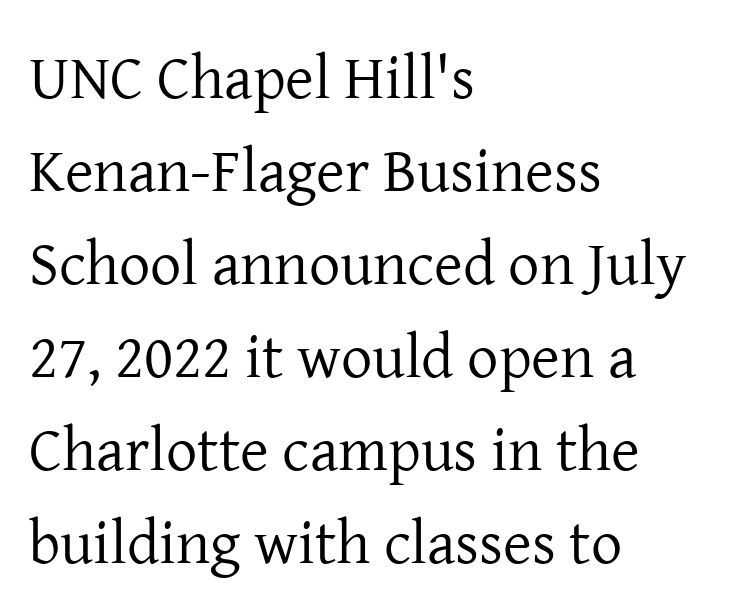
Q: Is the text bold? A: No.
Q: Is the text italic (slanted)? A: No, it is upright.
Q: Is the typeface a serif or a sans-serif typeface? A: Serif.
Q: Is the text underlined? A: No.
Q: How is the paragraph aligned? A: Left-aligned.
Q: Is the spacing between letters normal or unusually wide? A: Normal.
Q: Is the spacing between lines tight, normal or loose? A: Normal.
Q: Width (condensed, normal, or wide)? A: Normal.
Q: Stroke contrast? A: Low.
Q: x-height? A: Medium.
Q: Monospaced? A: No.
